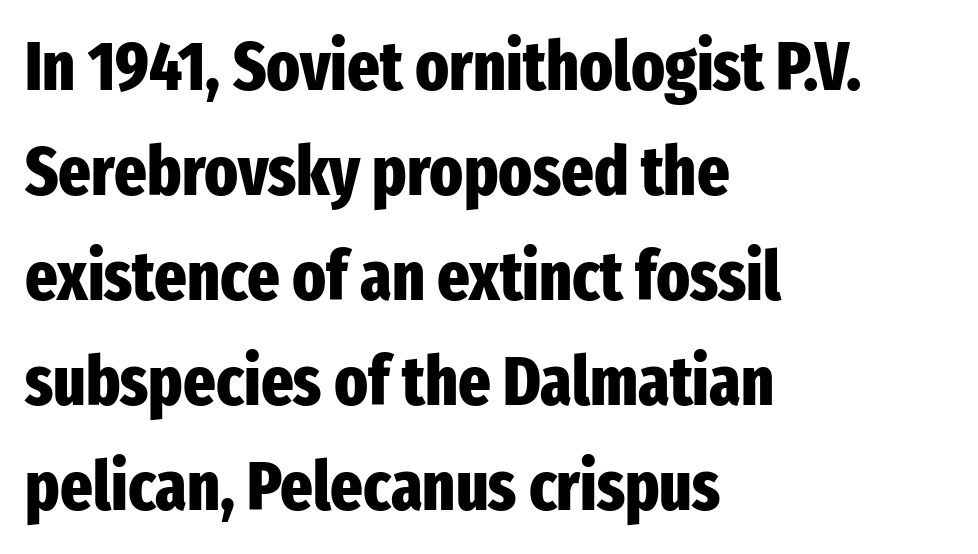
The image shows 69 px heavy, condensed sans-serif type, upright; set left-aligned, normal line spacing (1.52x), normal letter spacing, not underlined; low stroke contrast and a medium x-height.
